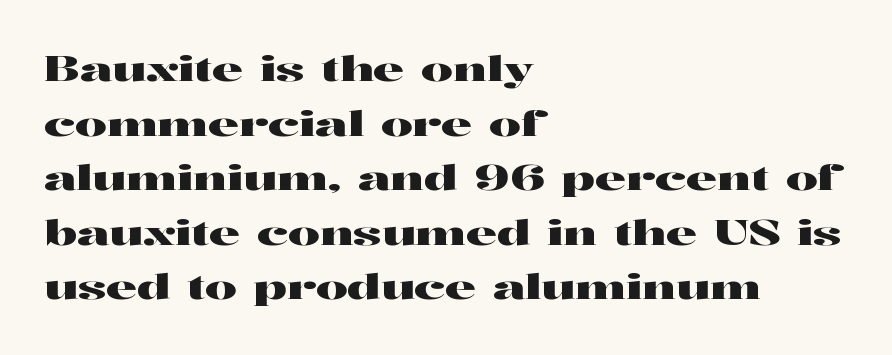
Q: Is the text italic (slanted)? A: No, it is upright.
Q: Is the typeface a serif or a sans-serif typeface? A: Serif.
Q: Is the text underlined? A: No.
Q: How is the paragraph aligned? A: Left-aligned.
Q: Is the spacing between letters normal or unusually wide? A: Normal.
Q: Is the spacing between lines tight, normal or loose? A: Normal.
Q: Width (condensed, normal, or wide)? A: Wide.
Q: Stroke contrast? A: High.
Q: x-height? A: Medium.
Q: Monospaced? A: No.
